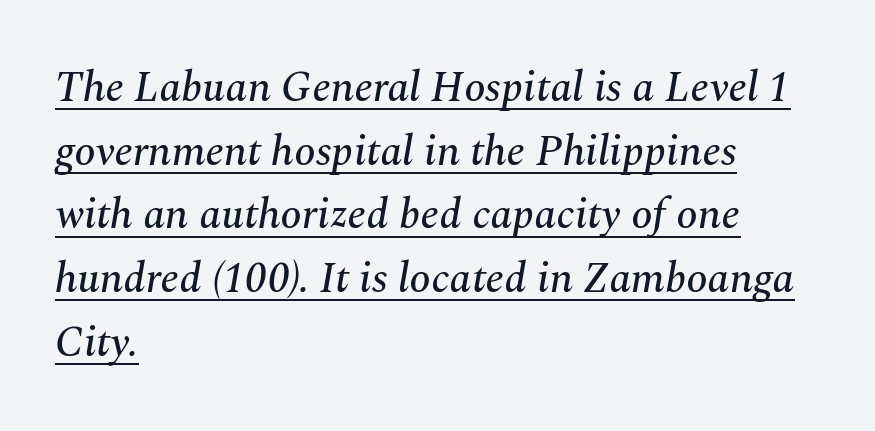
{"serif": "yes", "italic": "yes", "lean": "right", "slant_degrees": 10, "width": "normal", "stroke_contrast": "medium", "x_height": "medium", "monospaced": "no", "underline": "yes", "align": "left", "line_spacing": "normal", "line_spacing_ratio": 1.48, "letter_spacing": "normal", "letter_spacing_em": 0.0, "glyph_px": 43}
